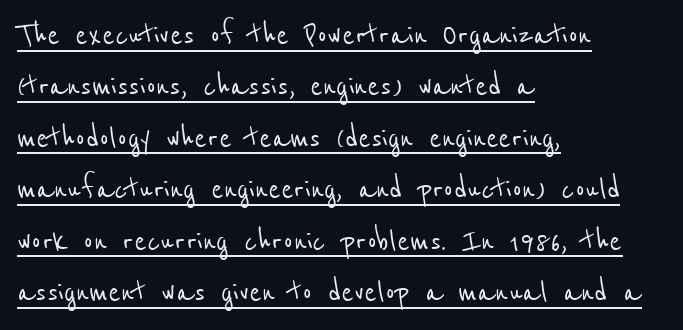
Q: Is the typeface a serif or a sans-serif typeface? A: Sans-serif.
Q: Is the text underlined? A: Yes.
Q: How is the paragraph aligned? A: Left-aligned.
Q: Is the spacing between letters normal or unusually wide? A: Normal.
Q: Is the spacing between lines tight, normal or loose? A: Normal.
Q: Width (condensed, normal, or wide)? A: Condensed.
Q: Stroke contrast? A: Low.
Q: x-height? A: Medium.
Q: Monospaced? A: No.
